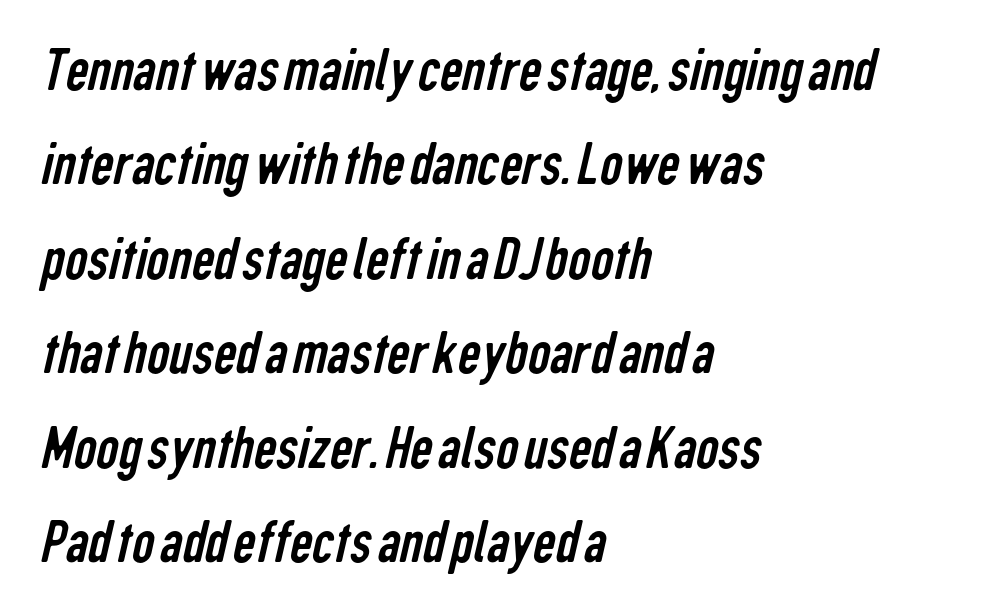
{"serif": "no", "bold": "no", "weight": "regular", "width": "condensed", "stroke_contrast": "low", "x_height": "medium", "monospaced": "no", "underline": "no", "align": "left", "line_spacing": "normal", "line_spacing_ratio": 1.5, "letter_spacing": "normal", "letter_spacing_em": 0.0, "glyph_px": 63}
